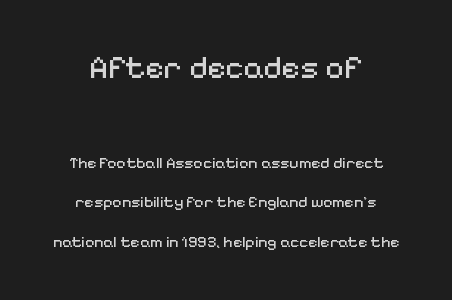
The image shows 32 px regular-weight sans-serif type, upright; set centered, loose line spacing (2.47x), normal letter spacing, not underlined; the first (top) block is 2.0x larger; medium stroke contrast and a medium x-height.
